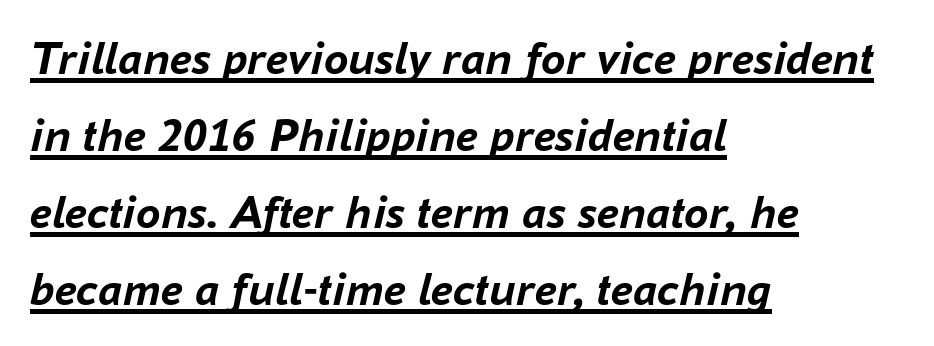
{"italic": "yes", "lean": "right", "slant_degrees": 16, "bold": "yes", "weight": "semibold", "width": "normal", "stroke_contrast": "low", "x_height": "medium", "monospaced": "no", "underline": "yes", "align": "left", "line_spacing": "normal", "line_spacing_ratio": 1.57, "letter_spacing": "normal", "letter_spacing_em": 0.0, "glyph_px": 49}
